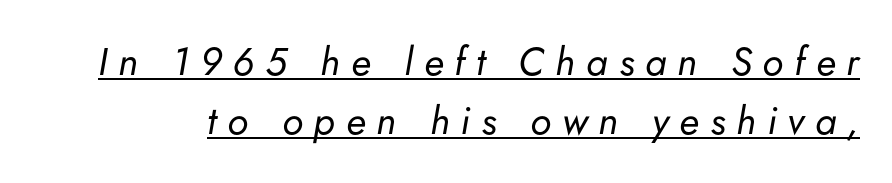
The image shows 39 px regular-weight type, italic (leaning right); set normal line spacing (1.52x), unusually wide letter spacing (+0.28 em), underlined; low stroke contrast and a small x-height.
